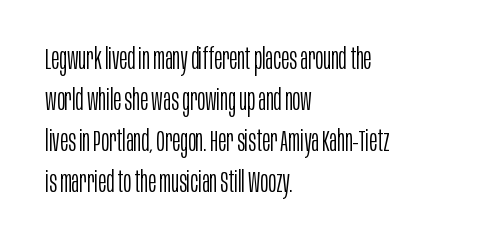
Q: Is the text bold? A: No.
Q: Is the text italic (slanted)? A: No, it is upright.
Q: Is the typeface a serif or a sans-serif typeface? A: Sans-serif.
Q: Is the text underlined? A: No.
Q: How is the paragraph aligned? A: Left-aligned.
Q: Is the spacing between letters normal or unusually wide? A: Normal.
Q: Is the spacing between lines tight, normal or loose? A: Normal.
Q: Width (condensed, normal, or wide)? A: Condensed.
Q: Stroke contrast? A: Low.
Q: x-height? A: Large.
Q: Monospaced? A: No.
